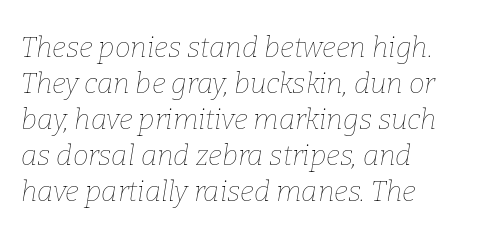
{"italic": "yes", "lean": "right", "slant_degrees": 9, "bold": "no", "weight": "thin", "width": "normal", "stroke_contrast": "low", "x_height": "medium", "monospaced": "no", "underline": "no", "align": "left", "line_spacing": "normal", "line_spacing_ratio": 1.29, "letter_spacing": "normal", "letter_spacing_em": 0.0, "glyph_px": 28}
